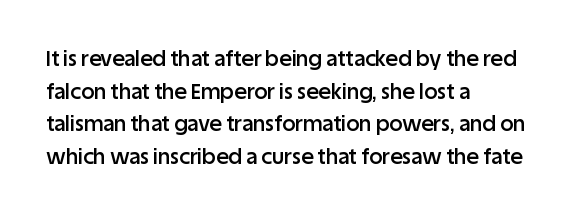
Q: Is the text bold? A: Semi-bold.
Q: Is the text italic (slanted)? A: No, it is upright.
Q: Is the text underlined? A: No.
Q: How is the paragraph aligned? A: Left-aligned.
Q: Is the spacing between letters normal or unusually wide? A: Normal.
Q: Is the spacing between lines tight, normal or loose? A: Normal.
